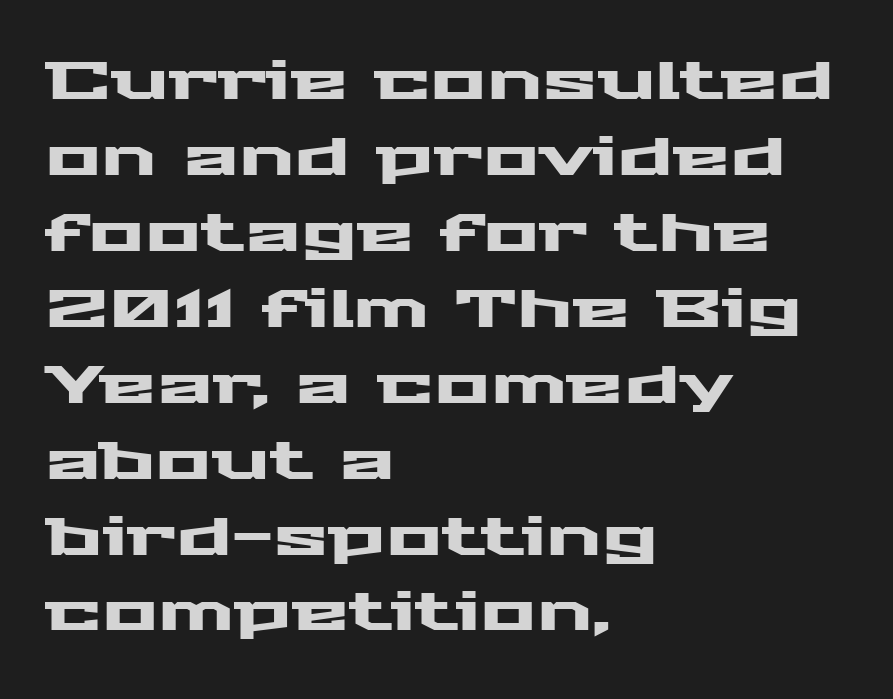
Q: Is the text italic (slanted)? A: No, it is upright.
Q: Is the typeface a serif or a sans-serif typeface? A: Sans-serif.
Q: Is the text underlined? A: No.
Q: How is the paragraph aligned? A: Left-aligned.
Q: Is the spacing between letters normal or unusually wide? A: Normal.
Q: Is the spacing between lines tight, normal or loose? A: Normal.
Q: Width (condensed, normal, or wide)? A: Wide.
Q: Stroke contrast? A: Medium.
Q: x-height? A: Medium.
Q: Monospaced? A: No.
